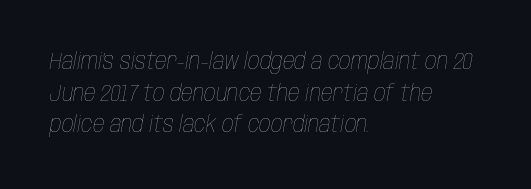
The type is set solid horizontally, with unmodified tracking. These glyphs show unthickened strokes, regular width or finer. Anything drawn beneath the words? Only blank space. Successive baselines arrive at the customary interval. The lines in this sample share a left origin and differ only in where they stop. This sample uses an oblique cut, with every glyph tilted off the vertical.
